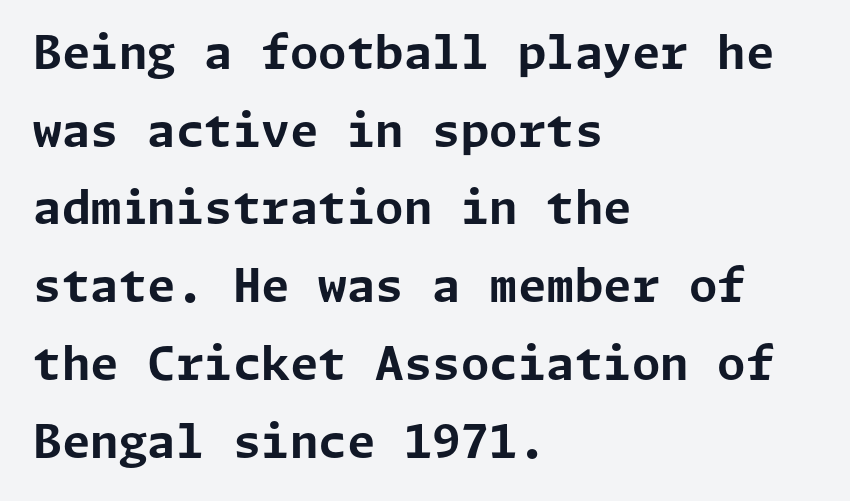
Normally led — the rows are evenly, conventionally spaced. Unlike italic type, these characters show no tilt at all. The rendering shows plain stroke endings on the letterforms — a sans-serif design. In CSS terms this would be text-align: left.
